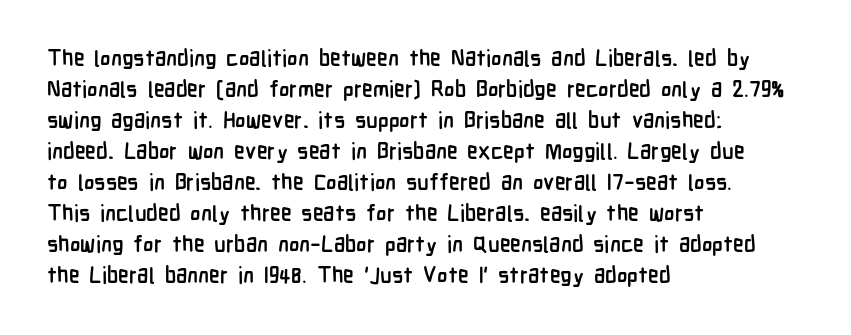
Q: Is the text bold? A: Yes.
Q: Is the text italic (slanted)? A: No, it is upright.
Q: Is the text underlined? A: No.
Q: How is the paragraph aligned? A: Left-aligned.
Q: Is the spacing between letters normal or unusually wide? A: Normal.
Q: Is the spacing between lines tight, normal or loose? A: Normal.
